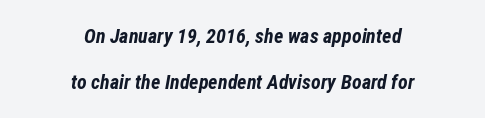
The image shows 20 px bold type, italic (leaning right); set centered, loose line spacing (2.3x), normal letter spacing, not underlined.
